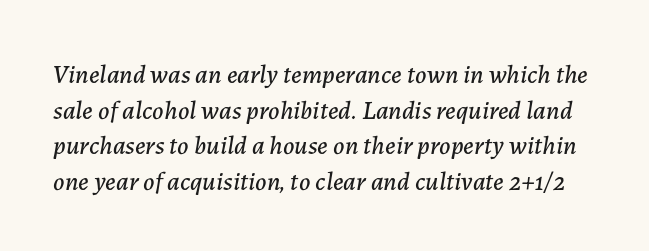
{"italic": "yes", "lean": "right", "slant_degrees": 7, "underline": "no", "line_spacing": "normal", "line_spacing_ratio": 1.37, "letter_spacing": "normal", "letter_spacing_em": 0.0, "glyph_px": 26}
